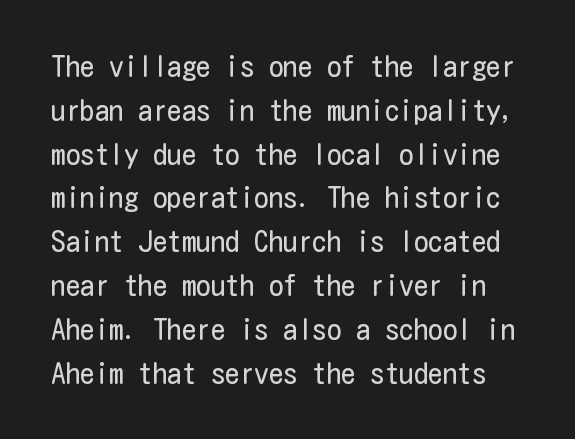
Q: Is the text bold? A: No.
Q: Is the text italic (slanted)? A: No, it is upright.
Q: Is the typeface a serif or a sans-serif typeface? A: Sans-serif.
Q: Is the text underlined? A: No.
Q: Is the spacing between letters normal or unusually wide? A: Normal.
Q: Is the spacing between lines tight, normal or loose? A: Normal.
Q: Width (condensed, normal, or wide)? A: Condensed.
Q: Stroke contrast? A: Low.
Q: x-height? A: Medium.
